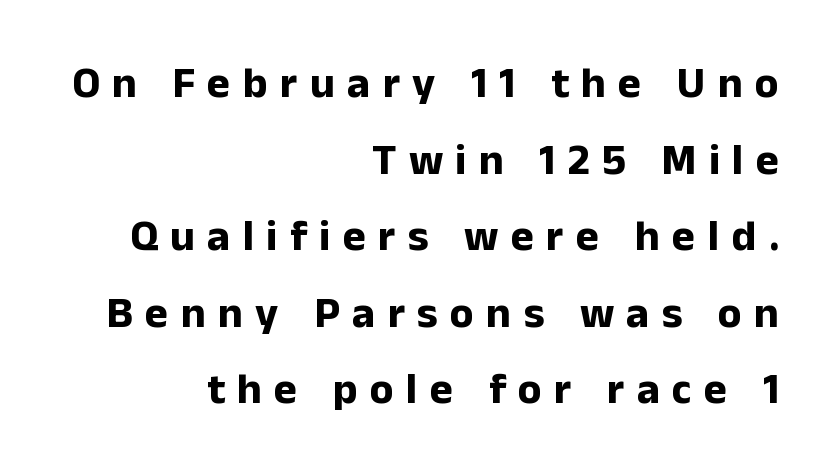
The image shows 44 px bold sans-serif type, upright; set right-aligned, line spacing 1.74x, unusually wide letter spacing (+0.28 em), not underlined; low stroke contrast and a medium x-height.
